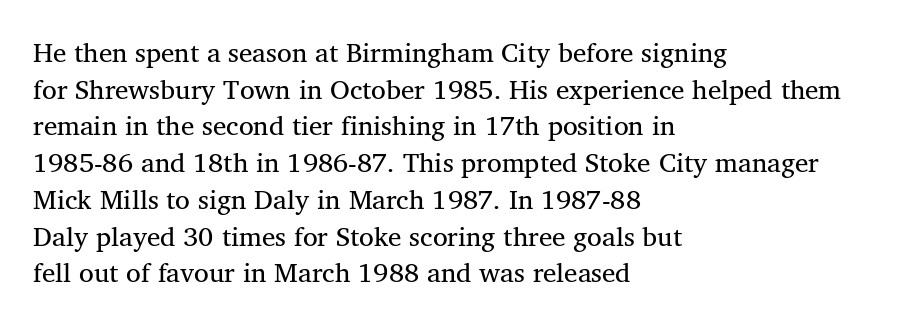
Q: Is the text bold? A: No.
Q: Is the text underlined? A: No.
Q: How is the paragraph aligned? A: Left-aligned.
Q: Is the spacing between letters normal or unusually wide? A: Normal.
Q: Is the spacing between lines tight, normal or loose? A: Normal.
